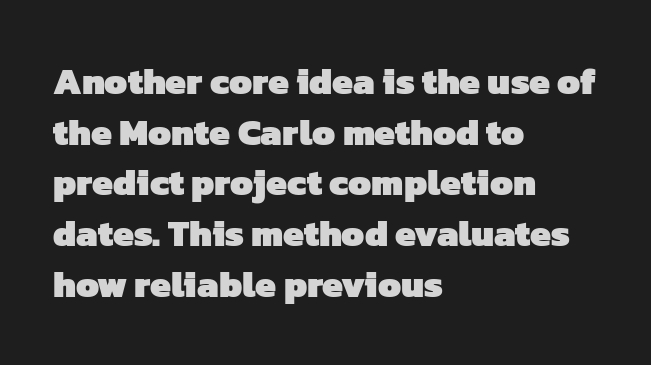
Typographic density is high because the face is bold. The type family on display is of the sans-serif kind. The face used here is proportionally spaced, like ordinary book or web type. These lines stack with their left ends in a neat column. Whoever set this chose a conventional vertical rhythm.
